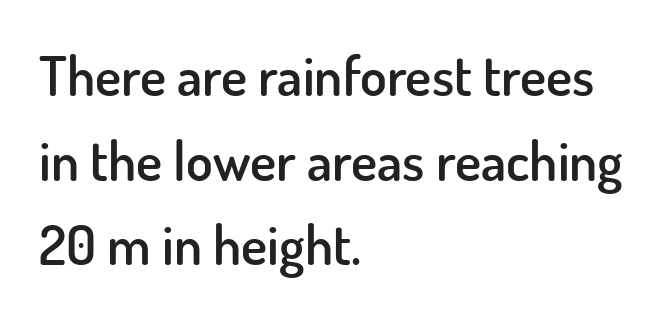
{"serif": "no", "italic": "no", "bold": "semi", "weight": "semibold", "width": "normal", "stroke_contrast": "low", "x_height": "small", "monospaced": "no", "underline": "no", "align": "left", "line_spacing": "normal", "line_spacing_ratio": 1.54, "letter_spacing": "normal", "letter_spacing_em": 0.0, "glyph_px": 55}
